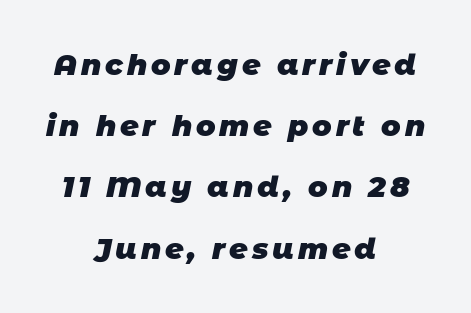
Q: Is the text bold? A: Yes.
Q: Is the typeface a serif or a sans-serif typeface? A: Sans-serif.
Q: Is the text underlined? A: No.
Q: How is the paragraph aligned? A: Centered.
Q: Is the spacing between lines tight, normal or loose? A: Loose.
Q: Width (condensed, normal, or wide)? A: Normal.
Q: Stroke contrast? A: Low.
Q: x-height? A: Large.
Q: Monospaced? A: No.
